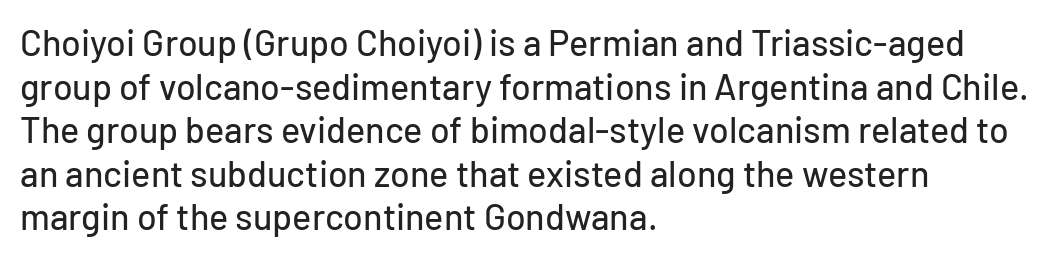
The image shows 36 px sans-serif type, upright; set left-aligned, line spacing 1.21x, normal letter spacing, not underlined; low stroke contrast and a medium x-height.
